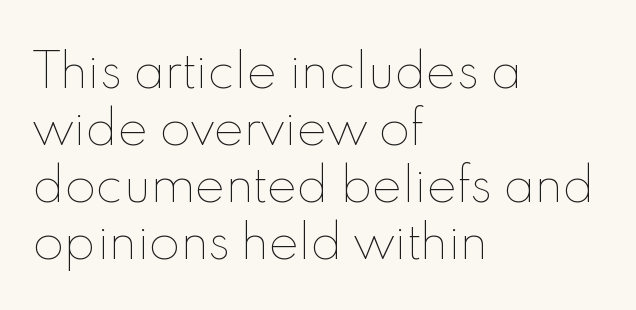
Q: Is the text bold? A: No.
Q: Is the text italic (slanted)? A: No, it is upright.
Q: Is the text underlined? A: No.
Q: How is the paragraph aligned? A: Left-aligned.
Q: Is the spacing between letters normal or unusually wide? A: Normal.
Q: Width (condensed, normal, or wide)? A: Normal.
Q: x-height? A: Small.
Q: Monospaced? A: No.
